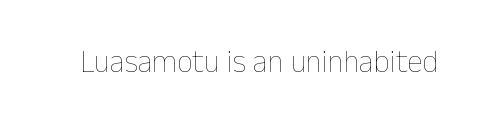
Tall strokes in this sample are plumb rather than angled. Plain, unruled lines of type. No chunkiness to these letters — they're not bold. Looks like regular typesetting: each glyph gets only the width it needs.
